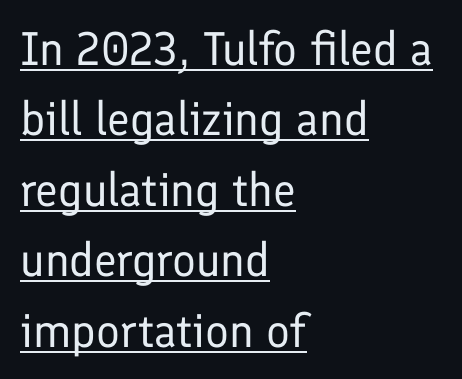
The image shows 47 px regular-weight sans-serif type, upright; set left-aligned, normal line spacing (1.5x), normal letter spacing, underlined; low stroke contrast and a medium x-height.
